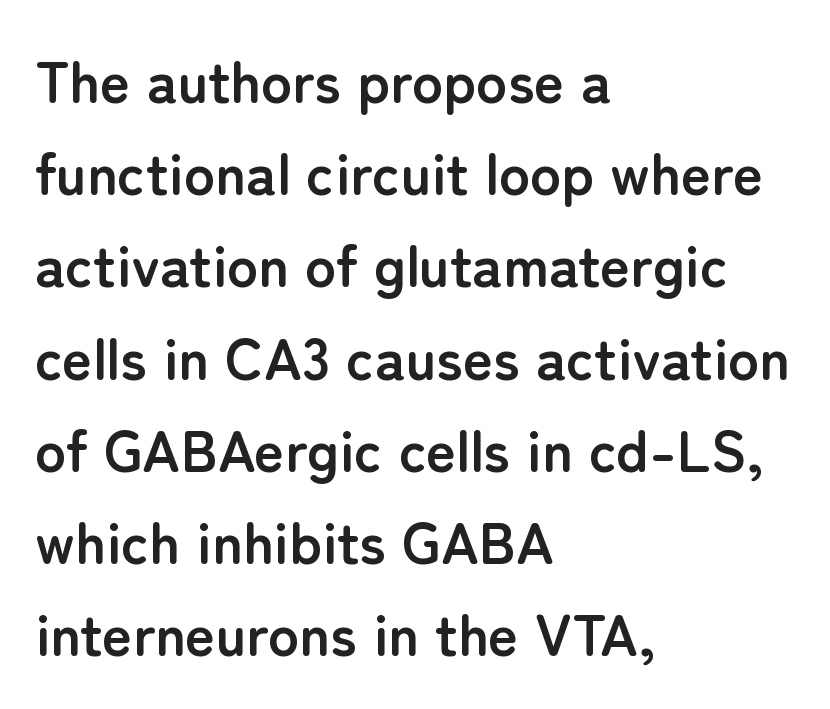
Q: Is the text bold? A: Yes.
Q: Is the text italic (slanted)? A: No, it is upright.
Q: Is the typeface a serif or a sans-serif typeface? A: Sans-serif.
Q: Is the text underlined? A: No.
Q: How is the paragraph aligned? A: Left-aligned.
Q: Is the spacing between letters normal or unusually wide? A: Normal.
Q: Is the spacing between lines tight, normal or loose? A: Normal.
Q: Width (condensed, normal, or wide)? A: Normal.
Q: Stroke contrast? A: Low.
Q: x-height? A: Medium.
Q: Monospaced? A: No.
